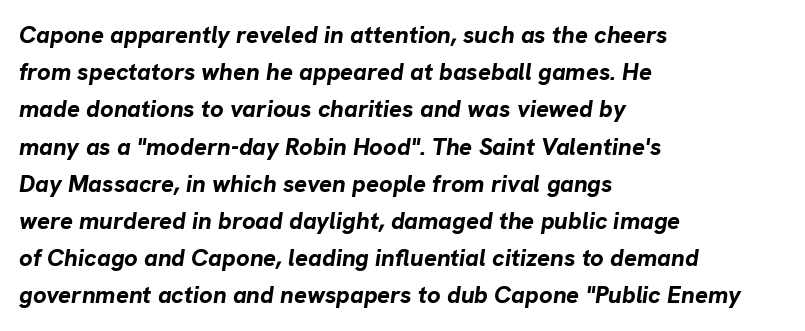
The image shows 24 px bold type, italic (leaning right); set left-aligned, normal line spacing (1.55x), normal letter spacing, not underlined.
